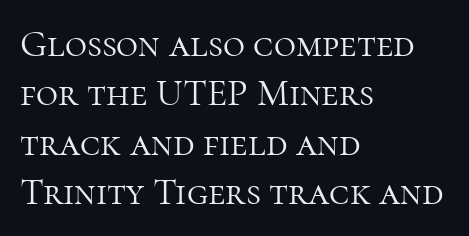
Q: Is the text bold? A: No.
Q: Is the text italic (slanted)? A: No, it is upright.
Q: Is the typeface a serif or a sans-serif typeface? A: Serif.
Q: Is the text underlined? A: No.
Q: How is the paragraph aligned? A: Left-aligned.
Q: Is the spacing between letters normal or unusually wide? A: Normal.
Q: Is the spacing between lines tight, normal or loose? A: Normal.
Q: Width (condensed, normal, or wide)? A: Normal.
Q: Stroke contrast? A: High.
Q: x-height? A: Medium.
Q: Monospaced? A: No.
